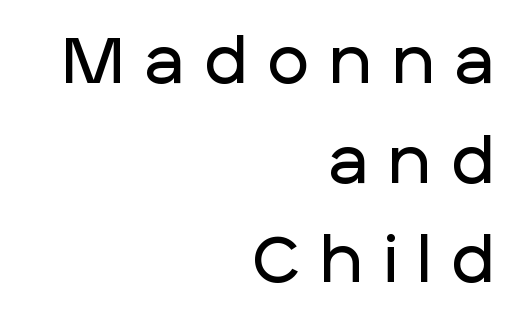
Q: Is the text italic (slanted)? A: No, it is upright.
Q: Is the typeface a serif or a sans-serif typeface? A: Sans-serif.
Q: Is the text underlined? A: No.
Q: How is the paragraph aligned? A: Right-aligned.
Q: Is the spacing between letters normal or unusually wide? A: Unusually wide.
Q: Is the spacing between lines tight, normal or loose? A: Normal.
Q: Width (condensed, normal, or wide)? A: Normal.
Q: Stroke contrast? A: Low.
Q: x-height? A: Large.
Q: Monospaced? A: No.
